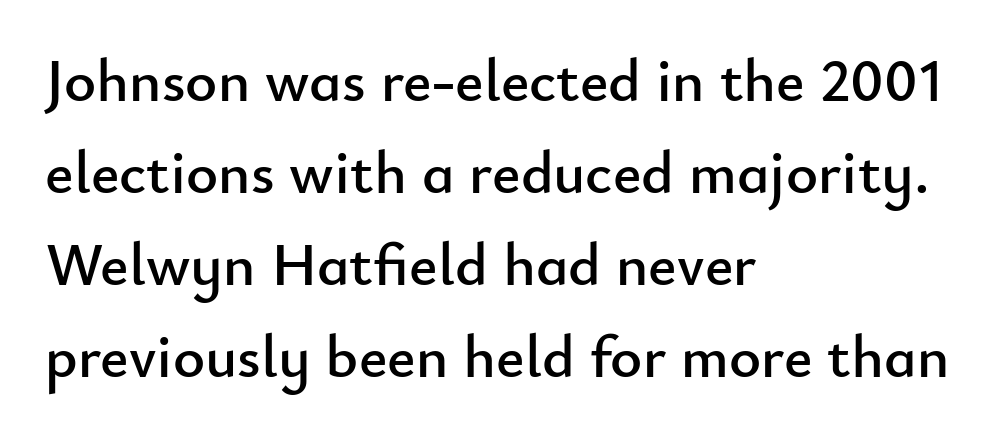
The image shows 61 px sans-serif type, upright; set left-aligned, normal line spacing (1.51x), normal letter spacing, not underlined; low stroke contrast and a small x-height.
